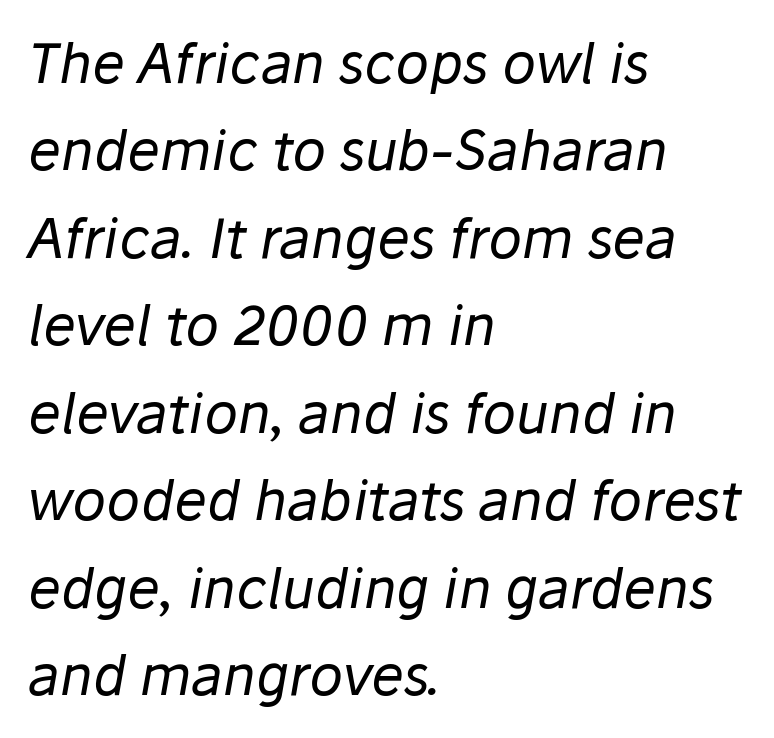
Q: Is the text bold? A: No.
Q: Is the text italic (slanted)? A: Yes, it leans right by about 10 degrees.
Q: Is the text underlined? A: No.
Q: How is the paragraph aligned? A: Left-aligned.
Q: Is the spacing between letters normal or unusually wide? A: Normal.
Q: Is the spacing between lines tight, normal or loose? A: Normal.
Q: Width (condensed, normal, or wide)? A: Normal.
Q: Stroke contrast? A: Low.
Q: x-height? A: Medium.
Q: Monospaced? A: No.
